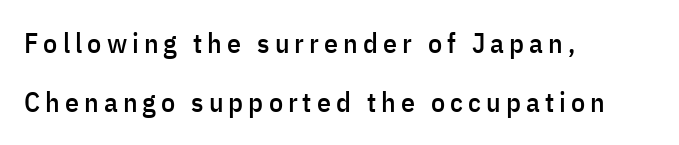
{"serif": "no", "italic": "no", "width": "condensed", "stroke_contrast": "low", "x_height": "medium", "monospaced": "no", "underline": "no", "align": "left", "line_spacing": "loose", "line_spacing_ratio": 2.12, "glyph_px": 28}
